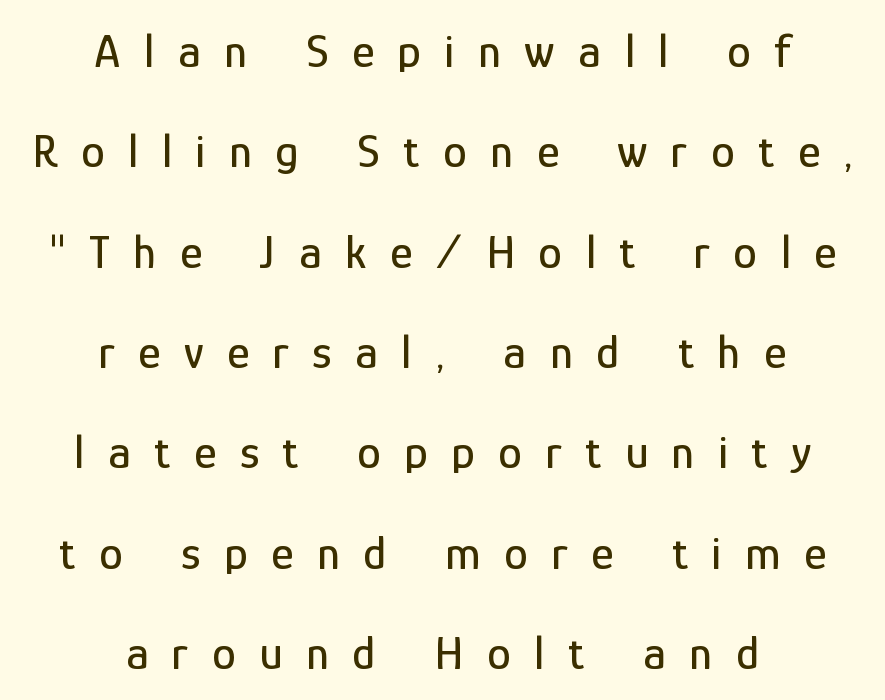
Q: Is the text italic (slanted)? A: No, it is upright.
Q: Is the typeface a serif or a sans-serif typeface? A: Sans-serif.
Q: Is the text underlined? A: No.
Q: How is the paragraph aligned? A: Centered.
Q: Is the spacing between letters normal or unusually wide? A: Unusually wide.
Q: Is the spacing between lines tight, normal or loose? A: Loose.
Q: Width (condensed, normal, or wide)? A: Condensed.
Q: Stroke contrast? A: Low.
Q: x-height? A: Medium.
Q: Monospaced? A: No.
